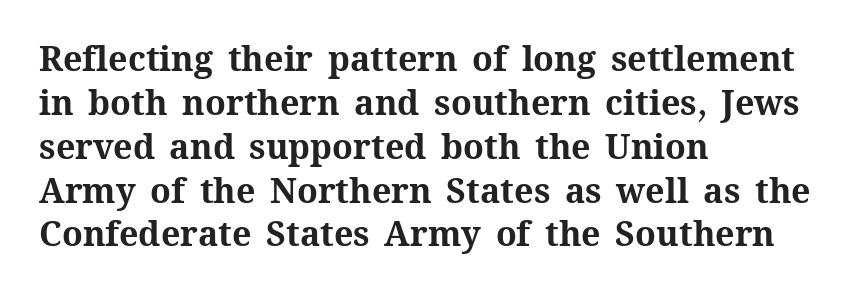
Q: Is the text bold? A: Yes.
Q: Is the text italic (slanted)? A: No, it is upright.
Q: Is the text underlined? A: No.
Q: How is the paragraph aligned? A: Left-aligned.
Q: Is the spacing between letters normal or unusually wide? A: Normal.
Q: Is the spacing between lines tight, normal or loose? A: Normal.
Q: Width (condensed, normal, or wide)? A: Normal.
Q: Stroke contrast? A: Medium.
Q: x-height? A: Medium.
Q: Monospaced? A: No.
